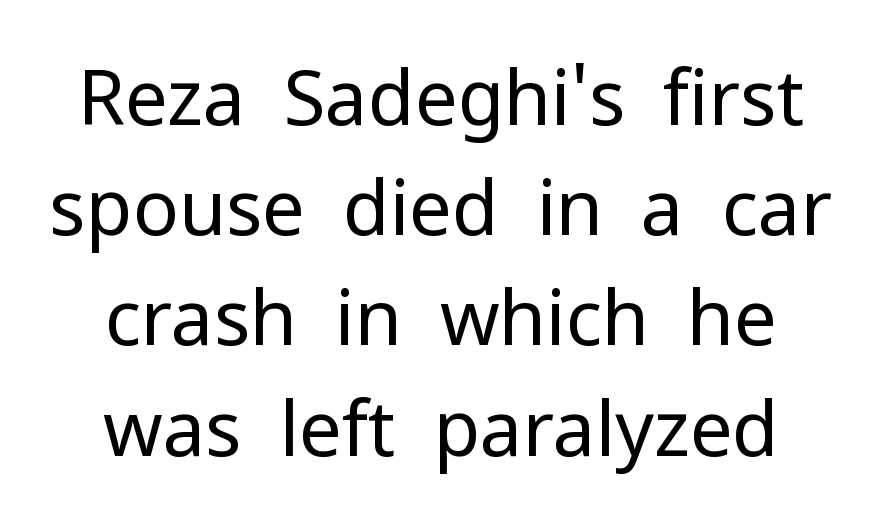
The image shows 76 px regular-weight sans-serif type, upright; set normal line spacing (1.45x), normal letter spacing, not underlined; low stroke contrast and a medium x-height.
